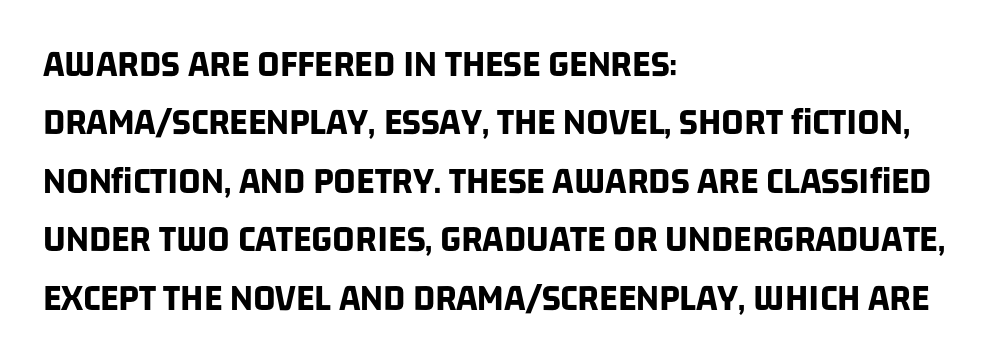
How are the letters spaced? Ordinarily, with no added tracking. Every letter is thick-stroked: bold, no question. One glance says typical: line gaps are just what's usual. Is the block centered? No — it sits flush against the left margin. The rendering uses natural spacing where letterforms have individual widths.
